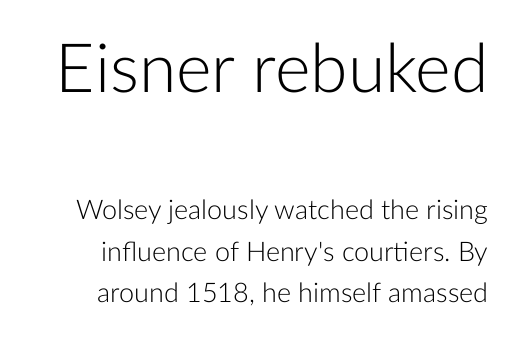
{"serif": "no", "italic": "no", "bold": "no", "weight": "light", "width": "normal", "stroke_contrast": "low", "x_height": "medium", "monospaced": "no", "underline": "no", "line_spacing": "normal", "line_spacing_ratio": 1.55, "letter_spacing": "normal", "letter_spacing_em": 0.0, "larger_block": "first", "size_ratio": 2.52, "glyph_px": 68}
